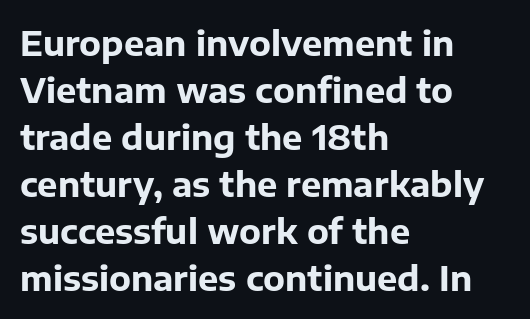
{"serif": "no", "italic": "no", "bold": "yes", "weight": "bold", "width": "normal", "stroke_contrast": "low", "x_height": "medium", "monospaced": "no", "underline": "no", "align": "left", "line_spacing": "normal", "line_spacing_ratio": 1.38, "letter_spacing": "normal", "letter_spacing_em": 0.0, "glyph_px": 34}
